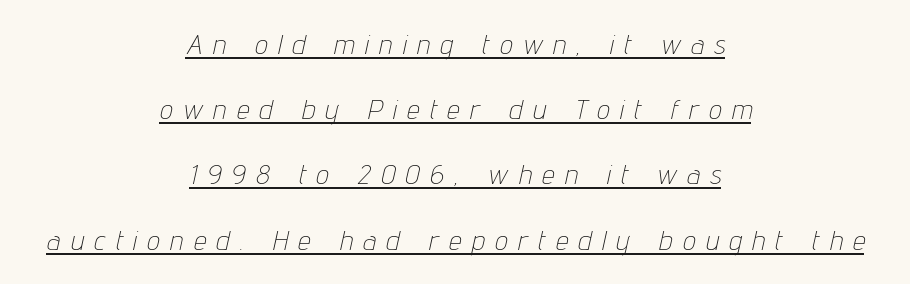
The image shows 28 px thin, condensed type, italic (leaning right); set centered, loose line spacing (2.33x), unusually wide letter spacing (+0.39 em), underlined; low stroke contrast and a medium x-height.
